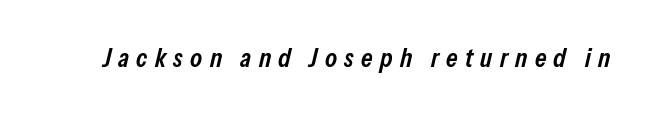
Check under the words: just untouched page. Is the letter spacing exaggerated? Yes — the characters are pushed far apart. Is the type bold? Partly — it's a semibold, heavier than regular but not fully bold. Posture: slanted.
